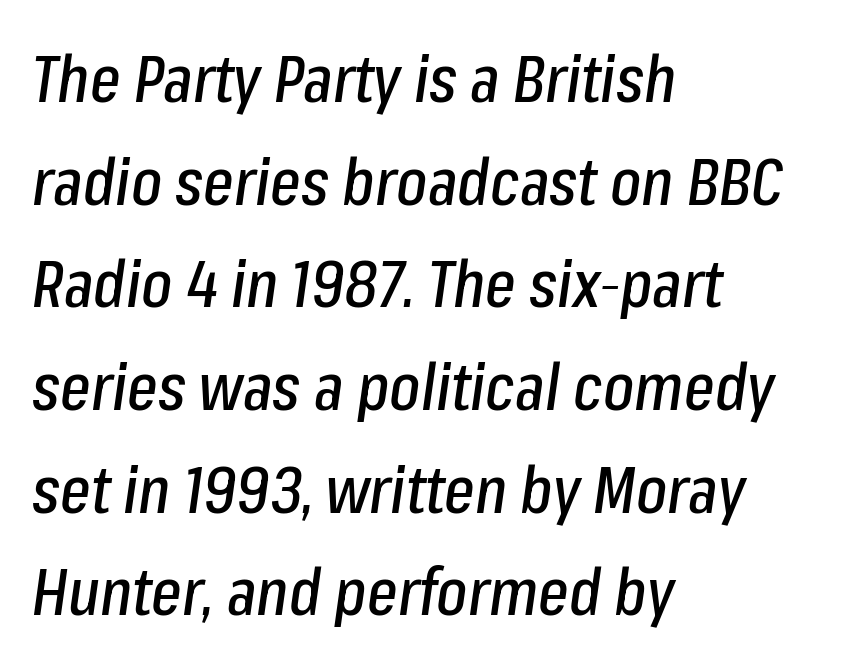
{"italic": "yes", "lean": "right", "slant_degrees": 8, "width": "condensed", "stroke_contrast": "low", "x_height": "medium", "monospaced": "no", "underline": "no", "align": "left", "line_spacing": "normal", "line_spacing_ratio": 1.58, "letter_spacing": "normal", "letter_spacing_em": 0.0, "glyph_px": 65}
